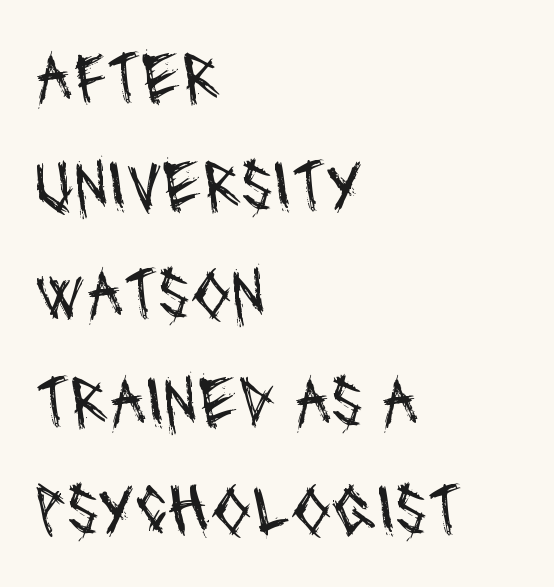
{"serif": "no", "bold": "no", "weight": "regular", "width": "condensed", "stroke_contrast": "medium", "x_height": "large", "monospaced": "no", "underline": "no", "align": "left", "line_spacing": "normal", "line_spacing_ratio": 1.48, "letter_spacing": "normal", "letter_spacing_em": 0.0, "glyph_px": 73}
